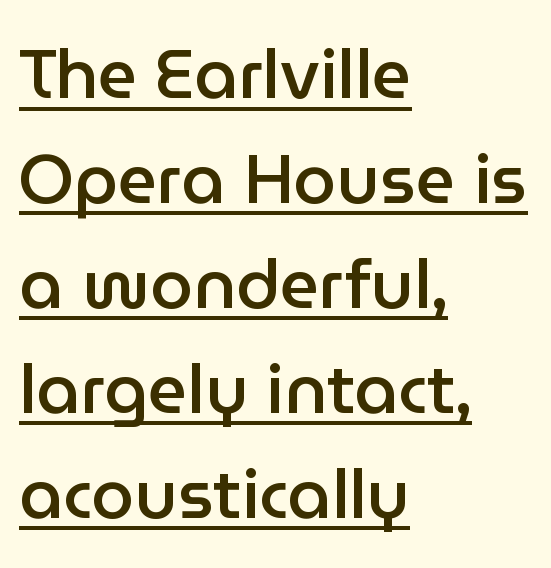
The image shows 69 px semibold sans-serif type, upright; set left-aligned, normal line spacing (1.52x), normal letter spacing, underlined; low stroke contrast and a medium x-height.
